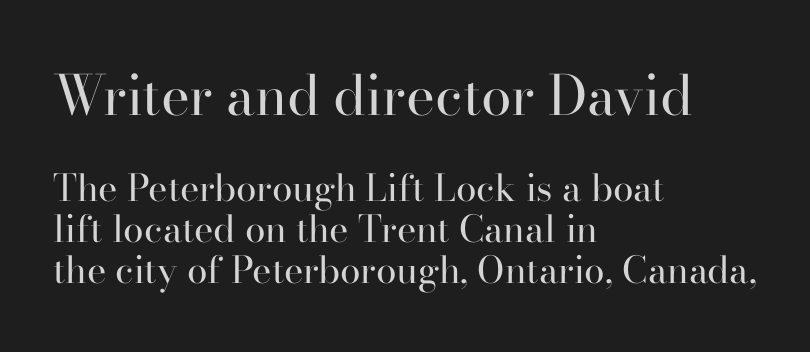
Yep, those are serifs on the letters. Compared with typical paragraphs, the rows here are closer together. The lettering holds an erect, upright posture throughout. No letter is thick-stroked: the sample isn't bold. These lines stack with their left ends in a neat column. This rendering features lettering with no underline.
